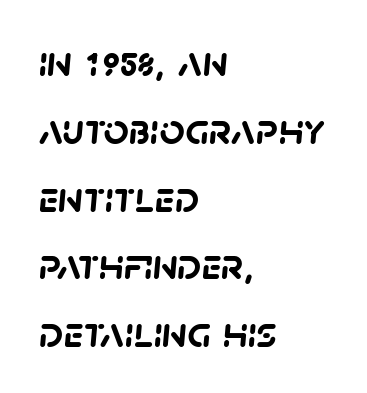
This sample uses a sans-serif face. This rendering features lettering with no underline. This sample keeps an unexceptional amount of space between lines. Strong, thick strokes mark this as bold type.
